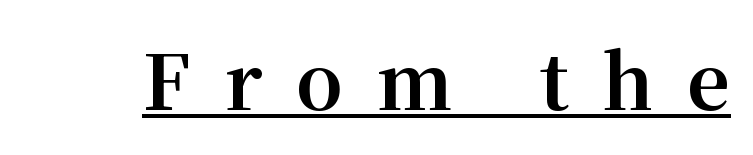
{"serif": "yes", "italic": "no", "bold": "yes", "weight": "bold", "width": "normal", "stroke_contrast": "medium", "x_height": "medium", "monospaced": "no", "underline": "yes", "letter_spacing": "wide", "letter_spacing_em": 0.45, "glyph_px": 75}
